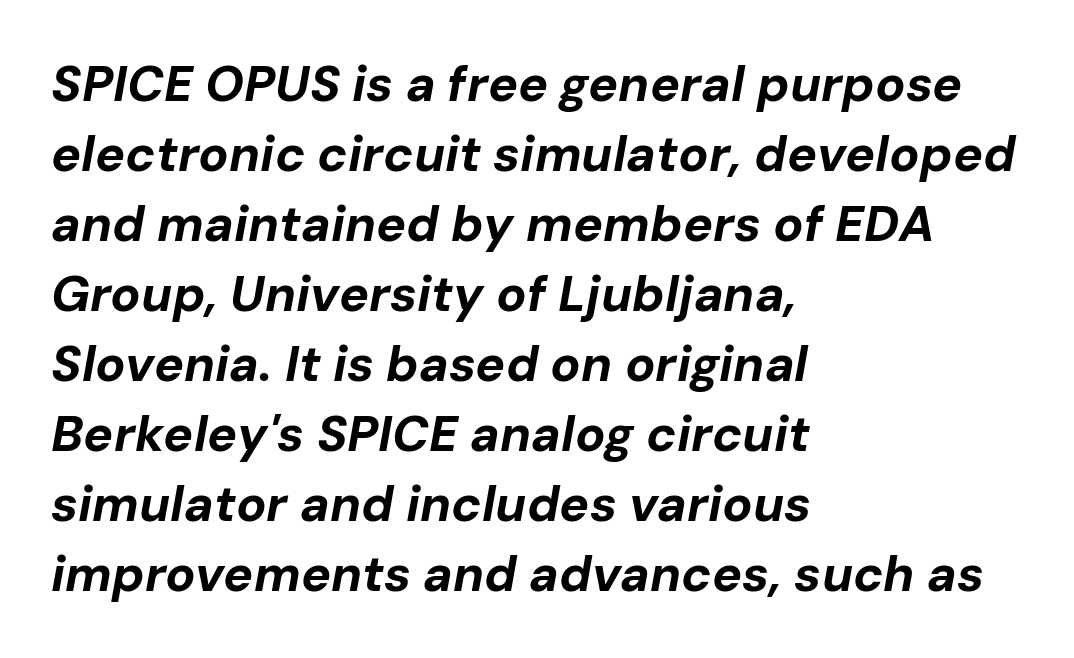
Strokes here are thick enough to call this a true bold. Students, observe: this is what conventionally led text looks like. Quick note: underline off. Spacing verdict: proportional, widths tailored to each character. Notice how the stems are inclined rather than vertical — that's the hallmark of italics.
